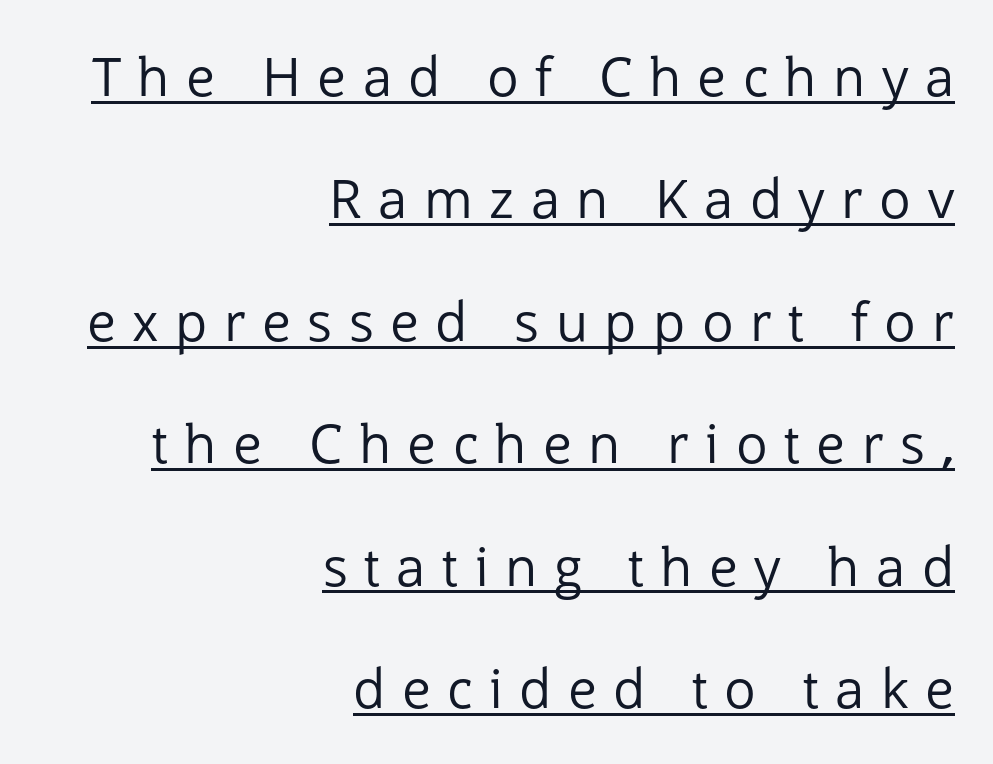
Q: Is the text bold? A: No.
Q: Is the text italic (slanted)? A: No, it is upright.
Q: Is the typeface a serif or a sans-serif typeface? A: Sans-serif.
Q: Is the text underlined? A: Yes.
Q: How is the paragraph aligned? A: Right-aligned.
Q: Is the spacing between letters normal or unusually wide? A: Unusually wide.
Q: Is the spacing between lines tight, normal or loose? A: Loose.
Q: Width (condensed, normal, or wide)? A: Normal.
Q: Stroke contrast? A: Low.
Q: x-height? A: Medium.
Q: Monospaced? A: No.
